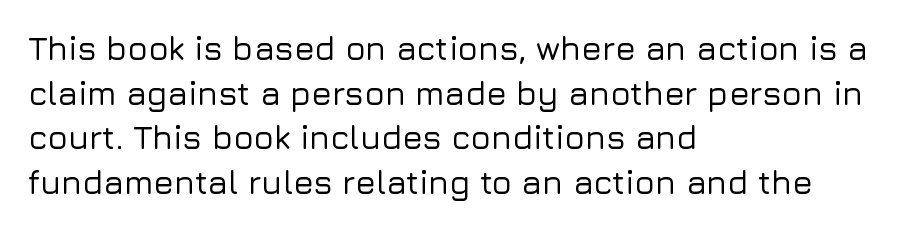
Descenders are the only things crossing below the line. These lines sit exactly where default settings would place them. Check where the strokes stop: nothing finishes them off — pure sans. Reading down the block, your eye returns to a fixed left position each line. This is roman type, the default non-slanted kind. Caption: standard tracking, unaltered.
